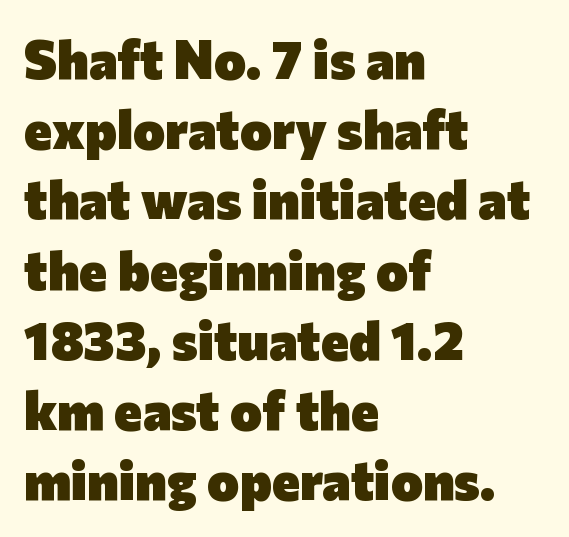
The image shows 54 px heavy sans-serif type, upright; set left-aligned, normal line spacing (1.3x), normal letter spacing, not underlined; low stroke contrast and a medium x-height.
